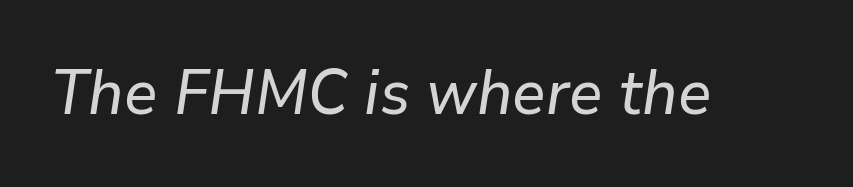
{"italic": "yes", "lean": "right", "slant_degrees": 9, "width": "normal", "stroke_contrast": "low", "x_height": "medium", "monospaced": "no", "underline": "no", "letter_spacing": "normal", "letter_spacing_em": 0.0, "glyph_px": 62}
